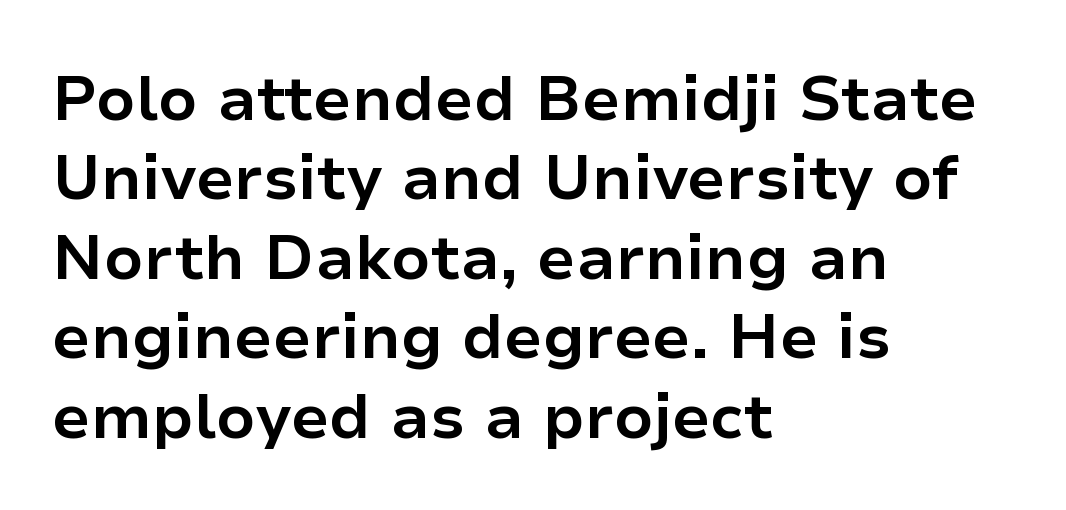
The image shows 63 px bold sans-serif type, upright; set left-aligned, normal line spacing (1.26x), normal letter spacing, not underlined; low stroke contrast and a medium x-height.
